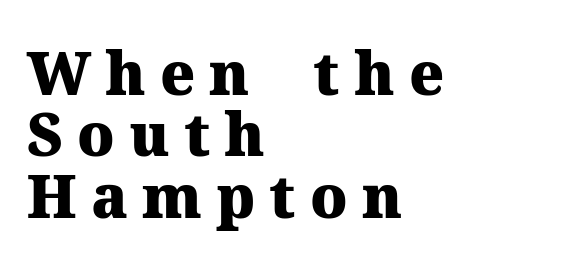
Q: Is the text bold? A: Yes.
Q: Is the text italic (slanted)? A: No, it is upright.
Q: Is the typeface a serif or a sans-serif typeface? A: Serif.
Q: Is the text underlined? A: No.
Q: How is the paragraph aligned? A: Left-aligned.
Q: Is the spacing between letters normal or unusually wide? A: Unusually wide.
Q: Is the spacing between lines tight, normal or loose? A: Tight.
Q: Width (condensed, normal, or wide)? A: Normal.
Q: Stroke contrast? A: Medium.
Q: x-height? A: Medium.
Q: Monospaced? A: No.
